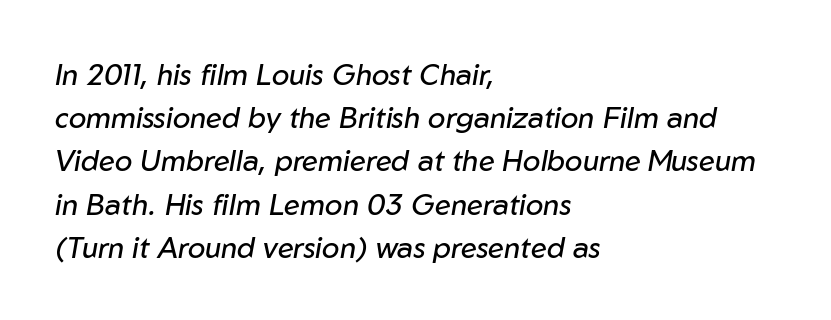
Q: Is the text bold? A: No.
Q: Is the text italic (slanted)? A: Yes, it leans right by about 10 degrees.
Q: Is the text underlined? A: No.
Q: How is the paragraph aligned? A: Left-aligned.
Q: Is the spacing between letters normal or unusually wide? A: Normal.
Q: Is the spacing between lines tight, normal or loose? A: Normal.
Q: Width (condensed, normal, or wide)? A: Normal.
Q: Stroke contrast? A: Low.
Q: x-height? A: Medium.
Q: Monospaced? A: No.
